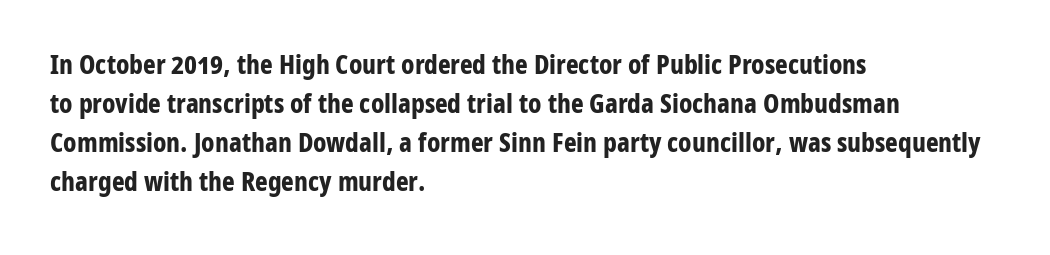
Q: Is the text bold? A: Yes.
Q: Is the text italic (slanted)? A: No, it is upright.
Q: Is the text underlined? A: No.
Q: How is the paragraph aligned? A: Left-aligned.
Q: Is the spacing between letters normal or unusually wide? A: Normal.
Q: Is the spacing between lines tight, normal or loose? A: Normal.
